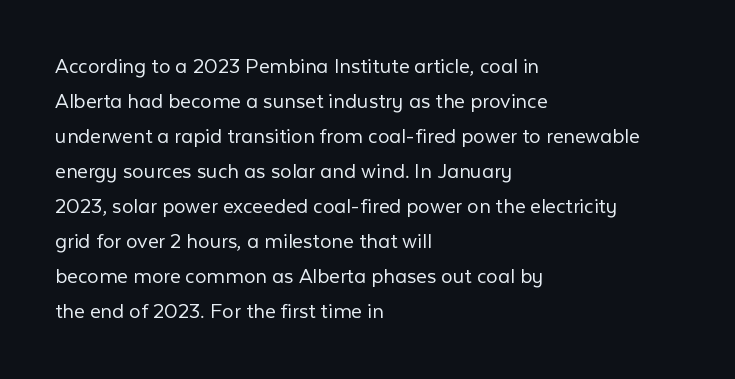
{"italic": "no", "bold": "no", "underline": "no", "align": "left", "line_spacing": "normal", "line_spacing_ratio": 1.52, "letter_spacing": "normal", "letter_spacing_em": 0.0, "glyph_px": 23}
